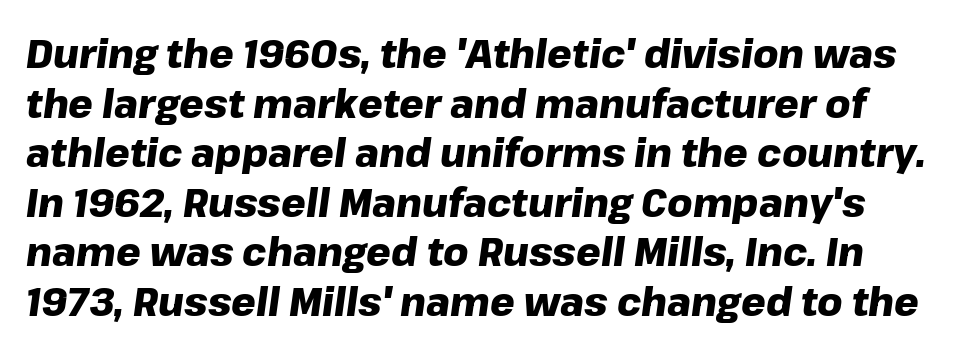
Q: Is the text bold? A: Yes.
Q: Is the text italic (slanted)? A: Yes, it leans right by about 8 degrees.
Q: Is the text underlined? A: No.
Q: Is the spacing between letters normal or unusually wide? A: Normal.
Q: Is the spacing between lines tight, normal or loose? A: Normal.
Q: Width (condensed, normal, or wide)? A: Normal.
Q: Stroke contrast? A: Low.
Q: x-height? A: Medium.
Q: Monospaced? A: No.
